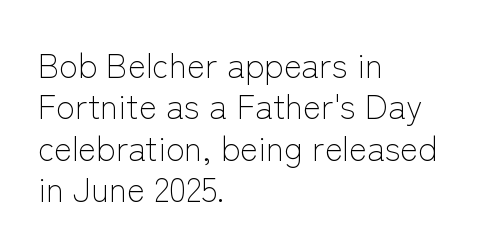
{"serif": "no", "italic": "no", "bold": "no", "weight": "light", "width": "normal", "stroke_contrast": "low", "x_height": "medium", "monospaced": "no", "underline": "no", "align": "left", "line_spacing_ratio": 1.22, "letter_spacing": "normal", "letter_spacing_em": 0.0, "glyph_px": 34}
